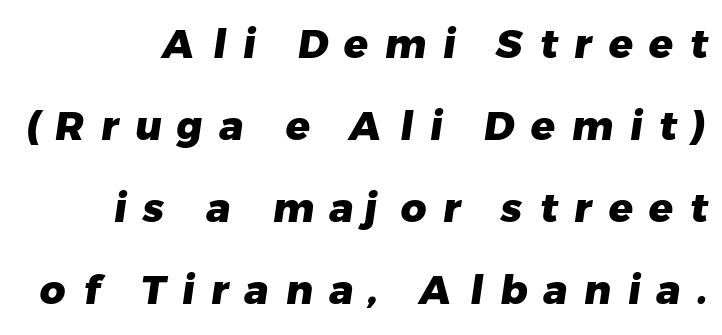
The lines in this sample share a right terminus and differ only in where they begin. There is plenty of visible air inserted between adjacent glyphs. The type family on display is of the sans-serif kind. Varying glyph widths throughout — classic text-font behaviour. One glance says open: line gaps are wider than usual. Students, this is bold: see how much ink each stroke carries.
